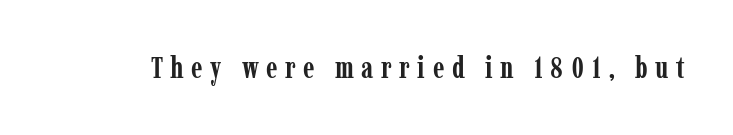
Q: Is the text bold? A: Yes.
Q: Is the text italic (slanted)? A: No, it is upright.
Q: Is the typeface a serif or a sans-serif typeface? A: Serif.
Q: Is the text underlined? A: No.
Q: Is the spacing between letters normal or unusually wide? A: Unusually wide.
Q: Width (condensed, normal, or wide)? A: Condensed.
Q: Stroke contrast? A: Low.
Q: x-height? A: Medium.
Q: Monospaced? A: No.
